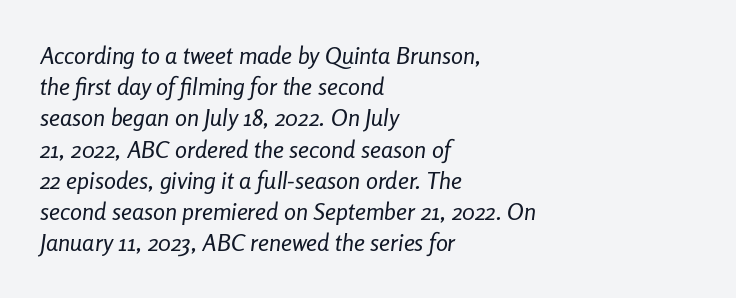
{"italic": "yes", "lean": "right", "slant_degrees": 8, "bold": "no", "underline": "no", "align": "left", "line_spacing": "normal", "line_spacing_ratio": 1.3, "letter_spacing": "normal", "letter_spacing_em": 0.0, "glyph_px": 24}
